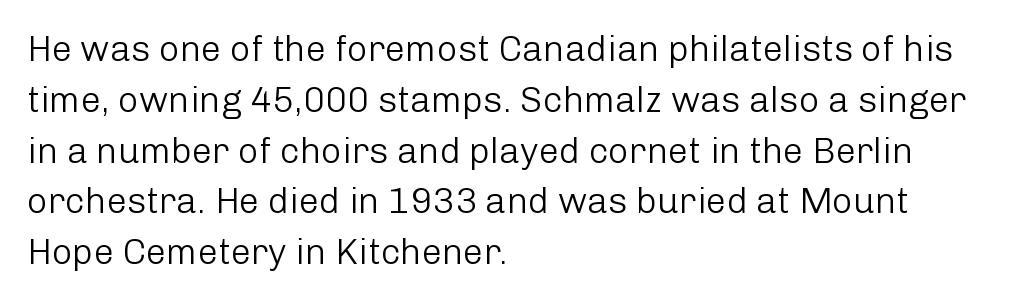
The image shows 36 px light sans-serif type, upright; set left-aligned, normal line spacing (1.41x), normal letter spacing, not underlined; low stroke contrast and a medium x-height.
